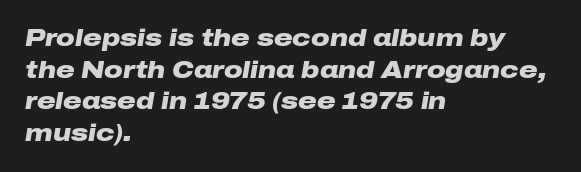
Q: Is the text bold? A: Yes.
Q: Is the text italic (slanted)? A: Yes, it leans right by about 10 degrees.
Q: Is the text underlined? A: No.
Q: How is the paragraph aligned? A: Left-aligned.
Q: Is the spacing between letters normal or unusually wide? A: Normal.
Q: Is the spacing between lines tight, normal or loose? A: Normal.
